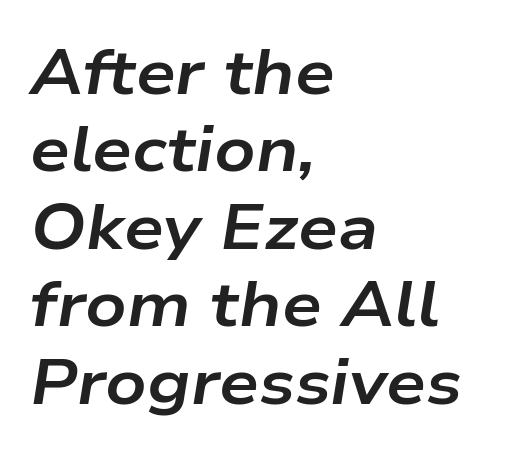
You can tell it's italic because the verticals aren't actually vertical. A dark, heavy texture on the line: the type is bold. Think of a printed novel: that variable character pitch is what you see here. Nobody touched the tracking dial on this one. No word sits above an underline. This rendering uses left alignment, leaving the right contour irregular.
